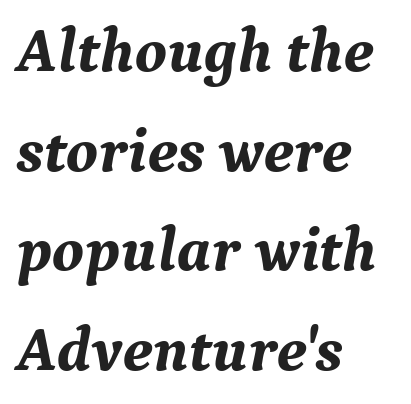
{"serif": "yes", "italic": "yes", "lean": "right", "slant_degrees": 9, "bold": "yes", "weight": "bold", "width": "normal", "stroke_contrast": "medium", "x_height": "medium", "monospaced": "no", "underline": "no", "align": "left", "line_spacing": "normal", "line_spacing_ratio": 1.58, "letter_spacing": "normal", "letter_spacing_em": 0.0, "glyph_px": 63}
